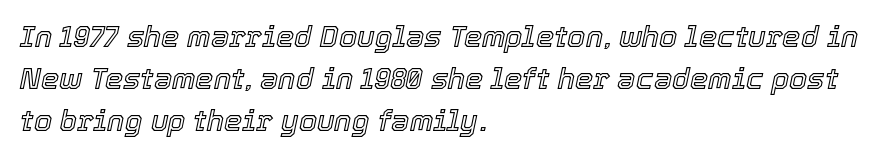
{"italic": "yes", "lean": "right", "slant_degrees": 12, "width": "normal", "x_height": "medium", "monospaced": "no", "underline": "no", "align": "left", "line_spacing": "normal", "line_spacing_ratio": 1.44, "letter_spacing": "normal", "letter_spacing_em": 0.0, "glyph_px": 29}
